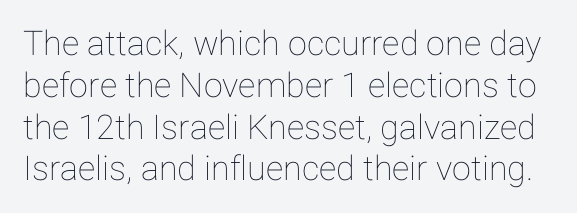
The lettering holds an erect, upright posture throughout. Underline: absent. The type is set solid horizontally, with unmodified tracking. Is this a fixed-width face? No — the glyphs have proportional, varying widths.
